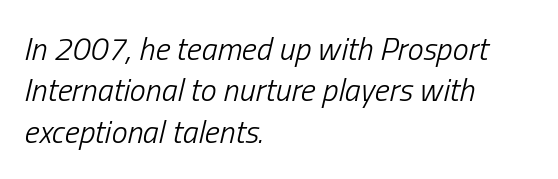
{"italic": "yes", "lean": "right", "slant_degrees": 13, "bold": "no", "weight": "light", "width": "condensed", "stroke_contrast": "low", "x_height": "medium", "monospaced": "no", "underline": "no", "align": "left", "line_spacing": "normal", "line_spacing_ratio": 1.29, "letter_spacing": "normal", "letter_spacing_em": 0.0, "glyph_px": 32}
